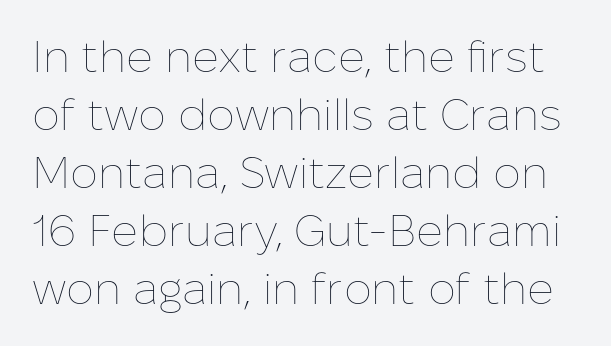
The image shows 44 px thin type, upright; set normal line spacing (1.32x), normal letter spacing, not underlined; low stroke contrast and a medium x-height.
